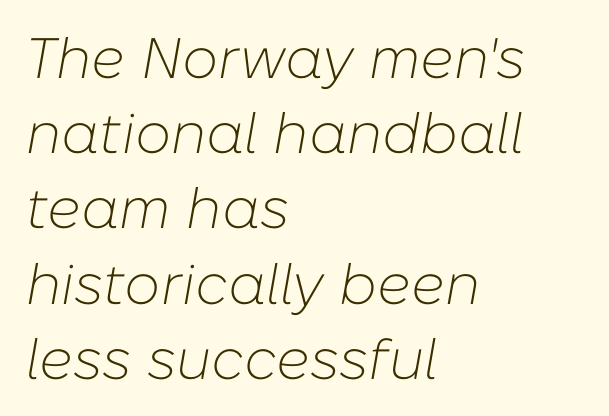
Q: Is the text bold? A: No.
Q: Is the text italic (slanted)? A: Yes, it leans right by about 10 degrees.
Q: Is the text underlined? A: No.
Q: How is the paragraph aligned? A: Left-aligned.
Q: Is the spacing between letters normal or unusually wide? A: Normal.
Q: Is the spacing between lines tight, normal or loose? A: Normal.
Q: Width (condensed, normal, or wide)? A: Normal.
Q: Stroke contrast? A: Low.
Q: x-height? A: Medium.
Q: Monospaced? A: No.
